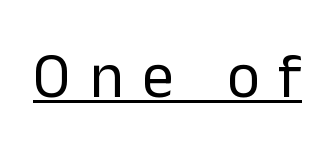
The image shows 63 px regular-weight sans-serif type, upright; set unusually wide letter spacing (+0.3 em), underlined; low stroke contrast and a medium x-height.
